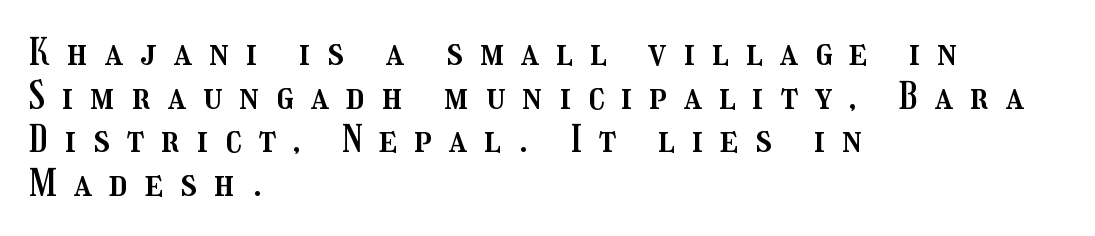
{"italic": "no", "width": "condensed", "stroke_contrast": "medium", "x_height": "medium", "monospaced": "no", "underline": "no", "align": "left", "line_spacing": "tight", "line_spacing_ratio": 1.15, "letter_spacing": "wide", "letter_spacing_em": 0.46, "glyph_px": 38}
